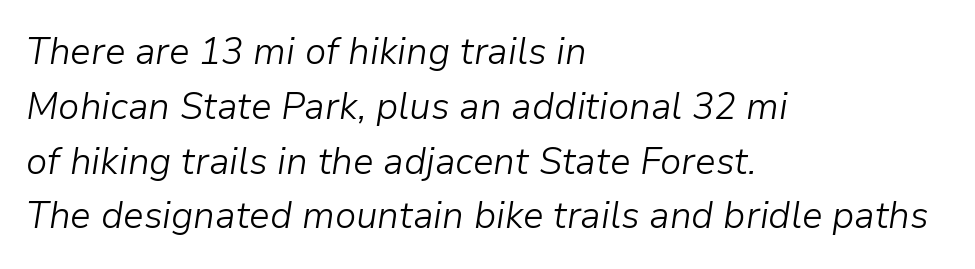
The image shows 37 px light type, italic (leaning right); set left-aligned, normal line spacing (1.48x), normal letter spacing, not underlined; low stroke contrast and a medium x-height.
